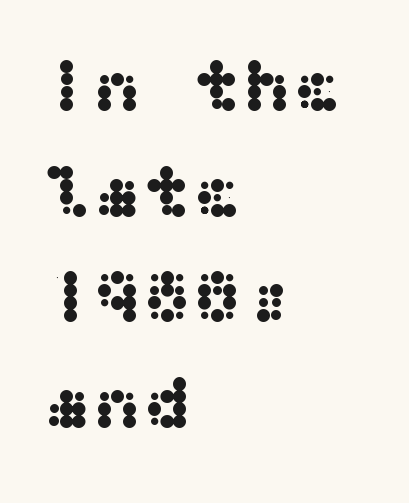
Letter spacing: default. The passage shown is typeset with a sans-serif family. Vertical strokes here are truly vertical. Words float on clear page, feet unadorned. Which margin do the lines hug? The left one — the right edge is uneven.
